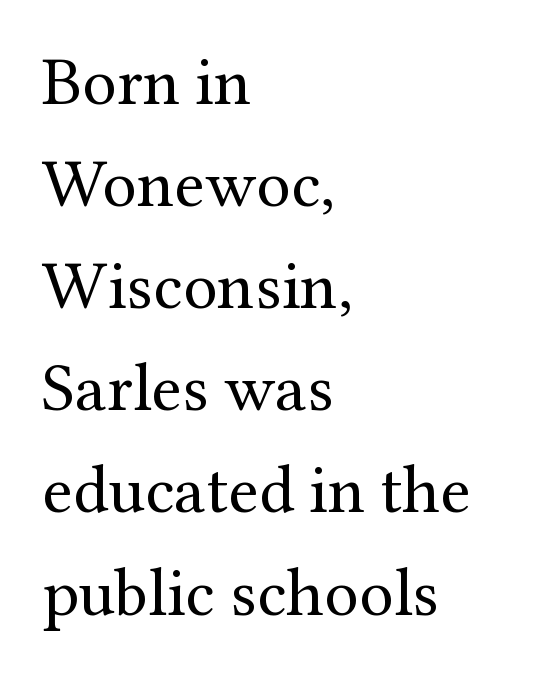
These lines are composed in type with serifs. Descenders hang freely into open space. Designer's note — italics off, roman on. A typesetter would call this zero additional tracking. A classic flush-left, rag-right setting is used for this passage.
